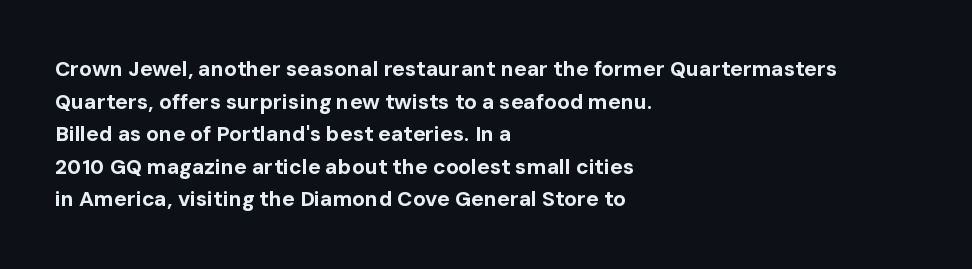
{"italic": "no", "bold": "yes", "underline": "no", "align": "left", "line_spacing": "normal", "line_spacing_ratio": 1.55, "letter_spacing": "normal", "letter_spacing_em": 0.0, "glyph_px": 21}
